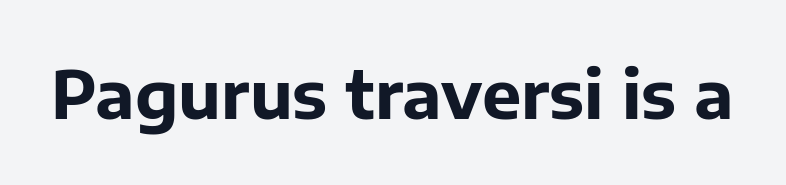
A clean baseline with only descenders dipping below it. Heft: maximum for text — a bold. What kind of face is this? One without serifs — a sans. These lines are rendered in a variable-pitch font. Designer's note — italics off, roman on.
